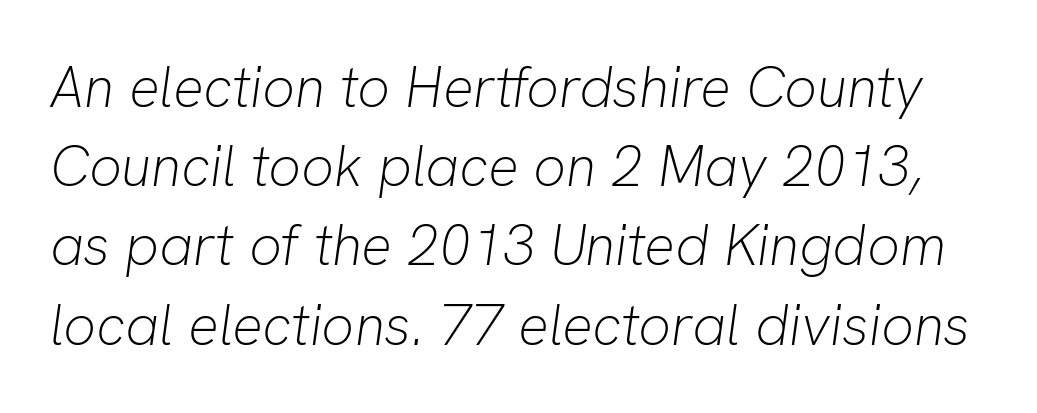
Q: Is the text bold? A: No.
Q: Is the text italic (slanted)? A: Yes, it leans right by about 8 degrees.
Q: Is the text underlined? A: No.
Q: Is the spacing between letters normal or unusually wide? A: Normal.
Q: Is the spacing between lines tight, normal or loose? A: Normal.
Q: Width (condensed, normal, or wide)? A: Normal.
Q: Stroke contrast? A: Low.
Q: x-height? A: Medium.
Q: Monospaced? A: No.
